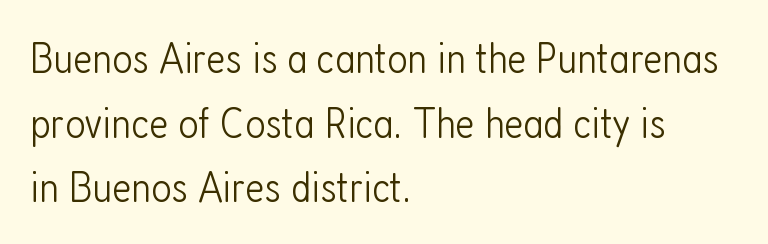
The image shows 44 px light, condensed sans-serif type, upright; set left-aligned, normal line spacing (1.47x), normal letter spacing, not underlined; low stroke contrast and a medium x-height.
